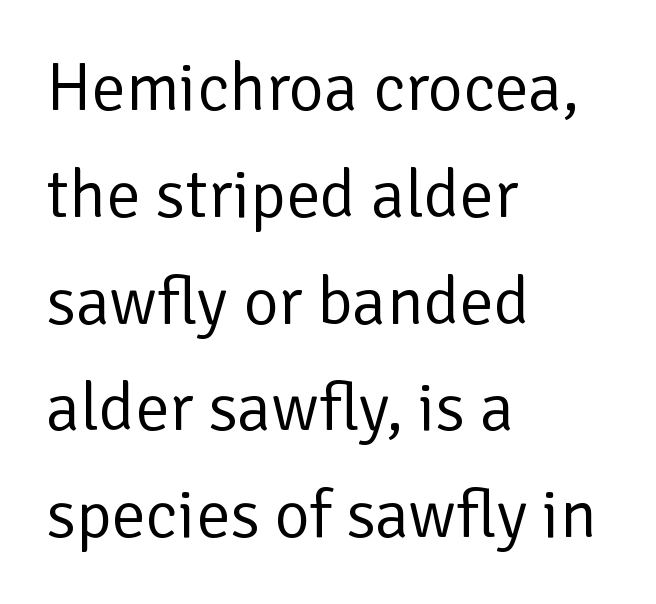
Italic: no, the glyphs are upright roman. This sample has the flowing, uneven cadence of proportional lettering. Check the space under the baseline: it is left empty. Each new line begins a customary step beneath the previous one. Unlike a traditional serif, this face leaves its strokes unadorned.
